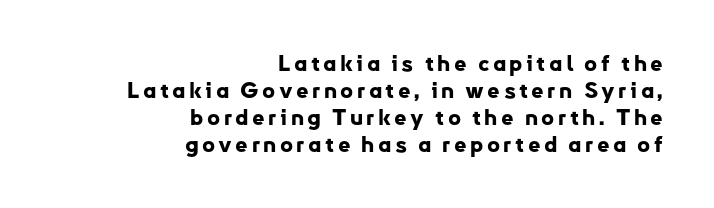
Q: Is the text bold? A: Yes.
Q: Is the text italic (slanted)? A: No, it is upright.
Q: Is the text underlined? A: No.
Q: How is the paragraph aligned? A: Right-aligned.
